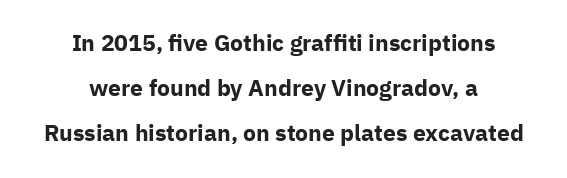
{"italic": "no", "bold": "yes", "underline": "no", "align": "center", "line_spacing": "loose", "line_spacing_ratio": 1.96, "letter_spacing": "normal", "letter_spacing_em": 0.0, "glyph_px": 23}
